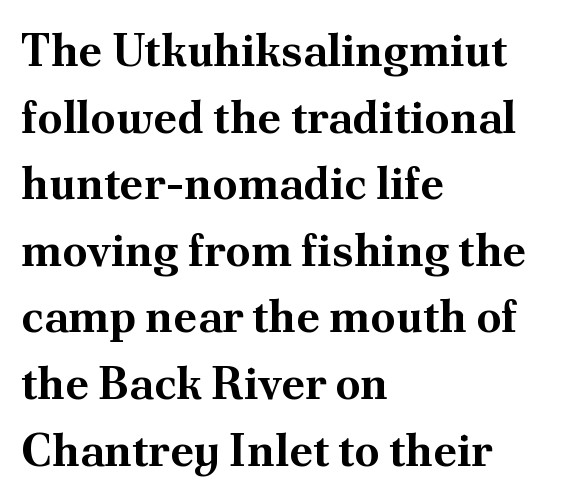
The image shows 45 px bold serif type, upright; set left-aligned, normal line spacing (1.48x), normal letter spacing, not underlined; medium stroke contrast and a small x-height.
